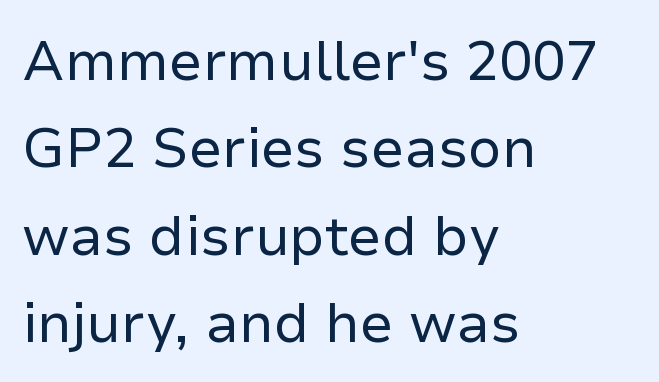
{"serif": "no", "italic": "no", "bold": "no", "weight": "regular", "width": "normal", "stroke_contrast": "low", "x_height": "medium", "monospaced": "no", "underline": "no", "align": "left", "line_spacing": "normal", "line_spacing_ratio": 1.59, "letter_spacing": "normal", "letter_spacing_em": 0.0, "glyph_px": 55}
